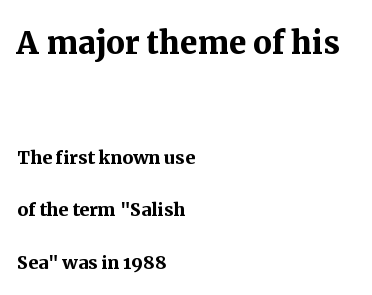
Note the varied advance widths — an 'i' is clearly narrower than an 'm'. A classic flush-left, rag-right setting is used for this passage. Weight check: bold — yes, fully. The tracking reads as untouched default to a designer's eye. Visually, the top section dominates because its glyphs are scaled up.
